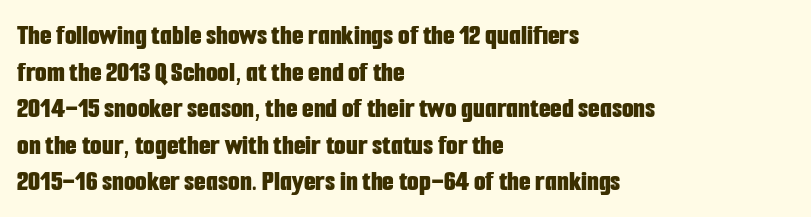
Q: Is the text bold? A: Yes.
Q: Is the text italic (slanted)? A: No, it is upright.
Q: Is the typeface a serif or a sans-serif typeface? A: Sans-serif.
Q: Is the text underlined? A: No.
Q: How is the paragraph aligned? A: Left-aligned.
Q: Is the spacing between letters normal or unusually wide? A: Normal.
Q: Width (condensed, normal, or wide)? A: Condensed.
Q: Stroke contrast? A: Low.
Q: x-height? A: Medium.
Q: Monospaced? A: No.
